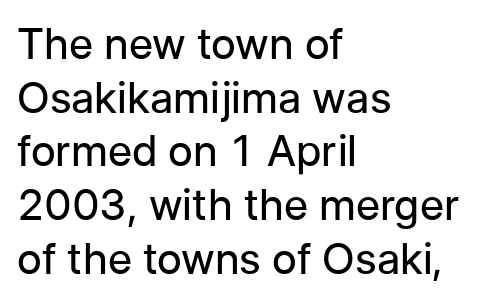
{"serif": "no", "italic": "no", "bold": "no", "weight": "regular", "width": "normal", "stroke_contrast": "low", "x_height": "medium", "monospaced": "no", "underline": "no", "align": "left", "line_spacing": "normal", "line_spacing_ratio": 1.25, "letter_spacing": "normal", "letter_spacing_em": 0.0, "glyph_px": 43}
